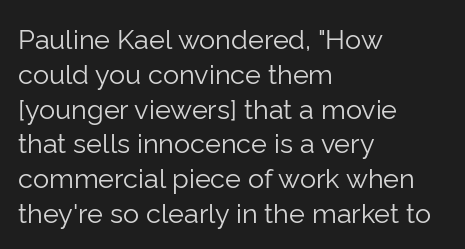
Q: Is the text bold? A: No.
Q: Is the text italic (slanted)? A: No, it is upright.
Q: Is the text underlined? A: No.
Q: How is the paragraph aligned? A: Left-aligned.
Q: Is the spacing between letters normal or unusually wide? A: Normal.
Q: Is the spacing between lines tight, normal or loose? A: Normal.
